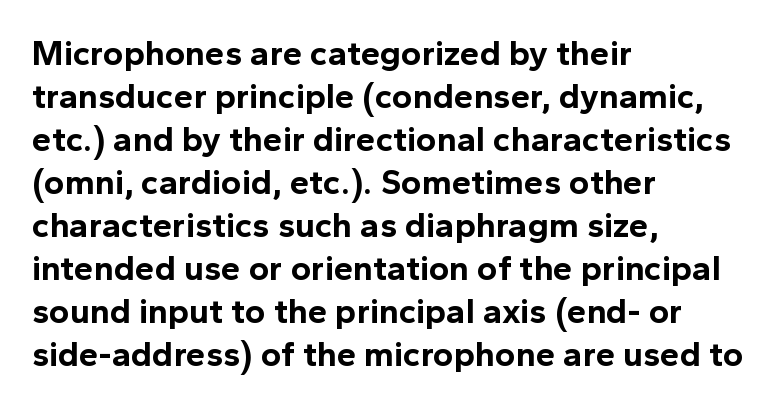
Q: Is the text bold? A: Yes.
Q: Is the text italic (slanted)? A: No, it is upright.
Q: Is the typeface a serif or a sans-serif typeface? A: Sans-serif.
Q: Is the text underlined? A: No.
Q: How is the paragraph aligned? A: Left-aligned.
Q: Is the spacing between letters normal or unusually wide? A: Normal.
Q: Width (condensed, normal, or wide)? A: Normal.
Q: x-height? A: Medium.
Q: Monospaced? A: No.
